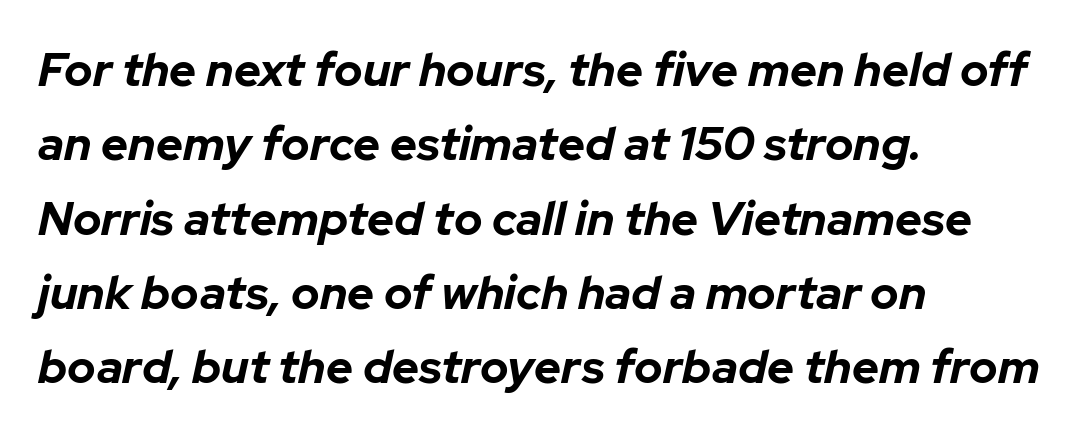
Slant detected: the letters are inclined. Looks like regular typesetting: each glyph gets only the width it needs. In terms of weight, the rendering is a true, heavy bold. How would I describe the line gaps? Plain and ordinary.
